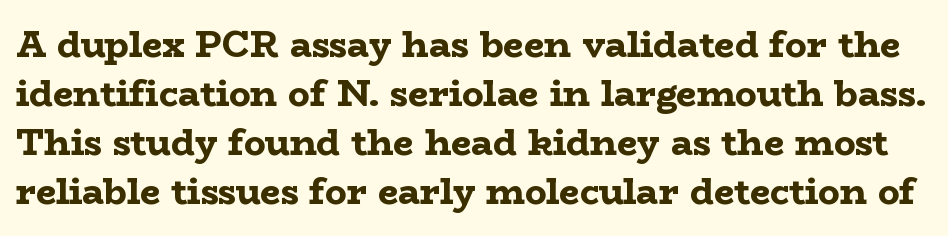
Style check: upright. Nothing unusual about the tracking: characters are spaced as the font intends. Set as a true bold cut, around the 700 mark. If you measured baseline to baseline, you'd find a middling distance. Anything drawn beneath the words? Only blank space. A typesetter would label this face a serif.
